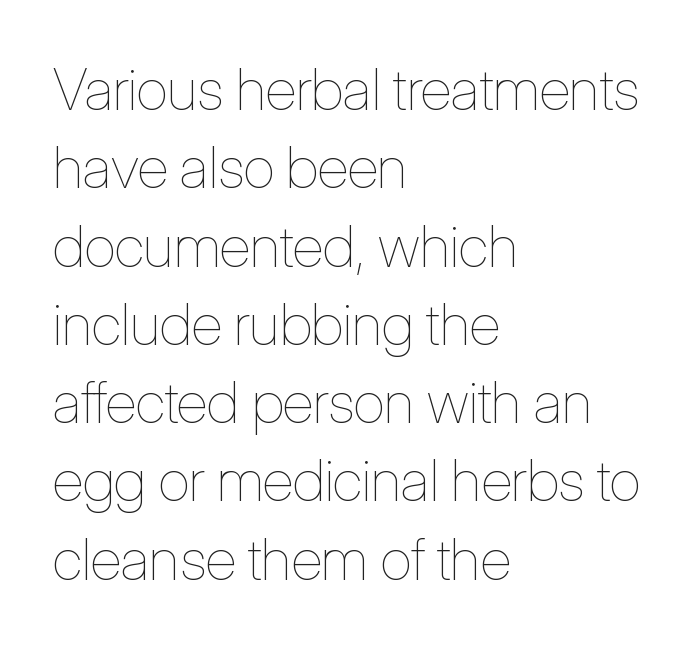
Do the letters lean? They stand straight. On a weight scale, this lands at 450 or below. Students, observe: this is what conventionally led text looks like. Line starts are locked; line ends wander.
